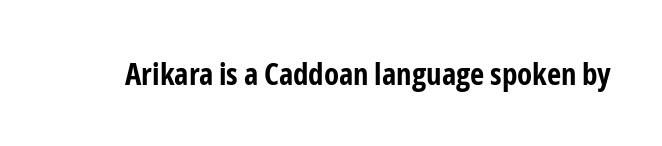
{"serif": "no", "italic": "no", "bold": "yes", "weight": "bold", "width": "condensed", "stroke_contrast": "low", "x_height": "medium", "monospaced": "no", "underline": "no", "letter_spacing": "normal", "letter_spacing_em": 0.0, "glyph_px": 31}
